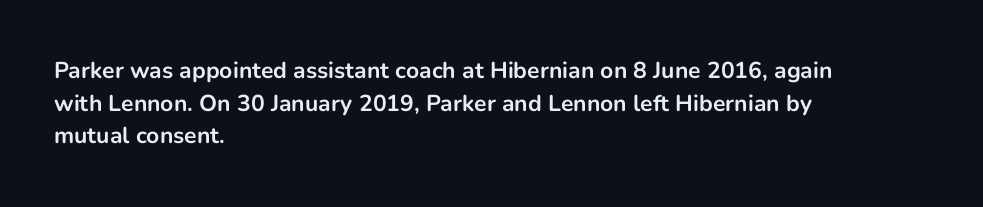
Q: Is the text bold? A: Yes.
Q: Is the text italic (slanted)? A: No, it is upright.
Q: Is the text underlined? A: No.
Q: How is the paragraph aligned? A: Left-aligned.
Q: Is the spacing between letters normal or unusually wide? A: Normal.
Q: Is the spacing between lines tight, normal or loose? A: Normal.
